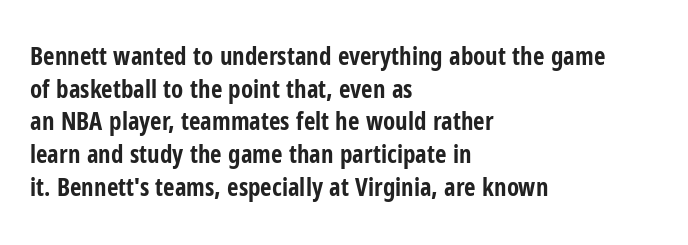
The image shows 25 px bold type, upright; set left-aligned, normal line spacing (1.31x), normal letter spacing, not underlined.
